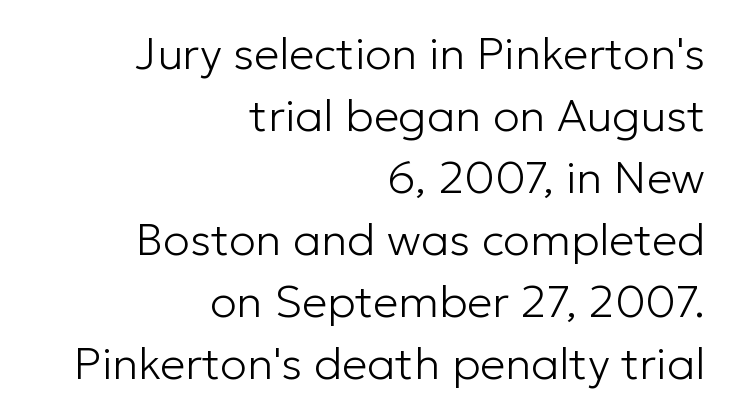
The image shows 45 px light sans-serif type, upright; set right-aligned, normal line spacing (1.38x), normal letter spacing, not underlined; low stroke contrast and a medium x-height.
